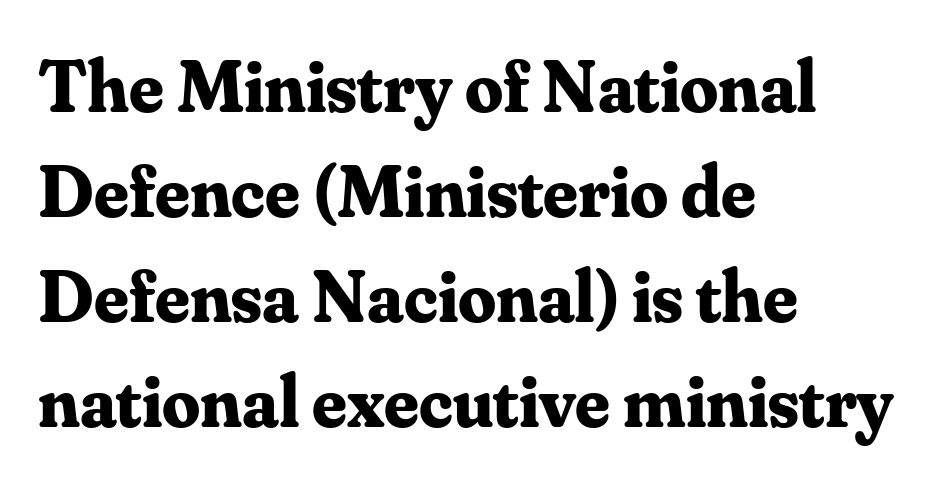
{"serif": "yes", "italic": "no", "bold": "yes", "weight": "bold", "width": "normal", "stroke_contrast": "medium", "x_height": "small", "monospaced": "no", "underline": "no", "align": "left", "line_spacing": "normal", "line_spacing_ratio": 1.4, "letter_spacing": "normal", "letter_spacing_em": 0.0, "glyph_px": 75}
